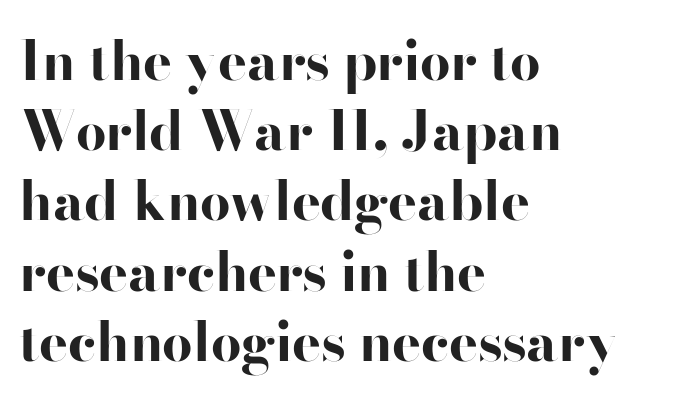
Q: Is the text bold? A: Yes.
Q: Is the text italic (slanted)? A: No, it is upright.
Q: Is the typeface a serif or a sans-serif typeface? A: Sans-serif.
Q: Is the text underlined? A: No.
Q: How is the paragraph aligned? A: Left-aligned.
Q: Is the spacing between letters normal or unusually wide? A: Normal.
Q: Is the spacing between lines tight, normal or loose? A: Normal.
Q: Width (condensed, normal, or wide)? A: Wide.
Q: Stroke contrast? A: High.
Q: x-height? A: Small.
Q: Monospaced? A: No.
